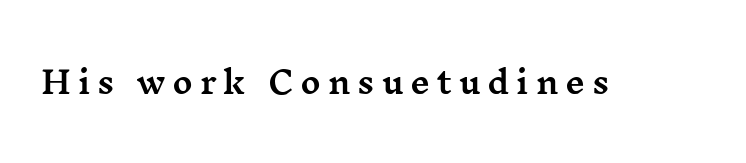
Q: Is the text italic (slanted)? A: No, it is upright.
Q: Is the typeface a serif or a sans-serif typeface? A: Serif.
Q: Is the text underlined? A: No.
Q: Is the spacing between letters normal or unusually wide? A: Unusually wide.
Q: Width (condensed, normal, or wide)? A: Wide.
Q: Stroke contrast? A: Medium.
Q: x-height? A: Medium.
Q: Monospaced? A: No.
